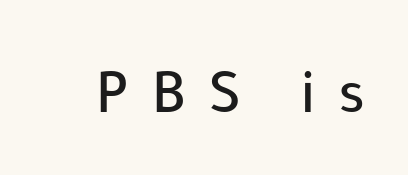
Q: Is the text italic (slanted)? A: No, it is upright.
Q: Is the typeface a serif or a sans-serif typeface? A: Sans-serif.
Q: Is the text underlined? A: No.
Q: Is the spacing between letters normal or unusually wide? A: Unusually wide.
Q: Width (condensed, normal, or wide)? A: Normal.
Q: Stroke contrast? A: Low.
Q: x-height? A: Medium.
Q: Monospaced? A: No.
